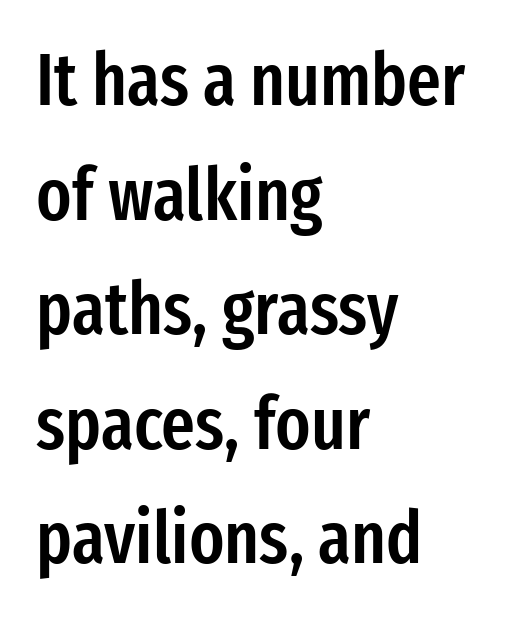
Whoever set this chose a conventional vertical rhythm. Rendered with straight, roman letterforms. Spacing between characters is what you'd get straight out of the box. Typographically, this falls in the sans-serif category. Notice how the passage keeps a crisp vertical edge on the left only. Is this a fixed-width face? No — the glyphs have proportional, varying widths.
